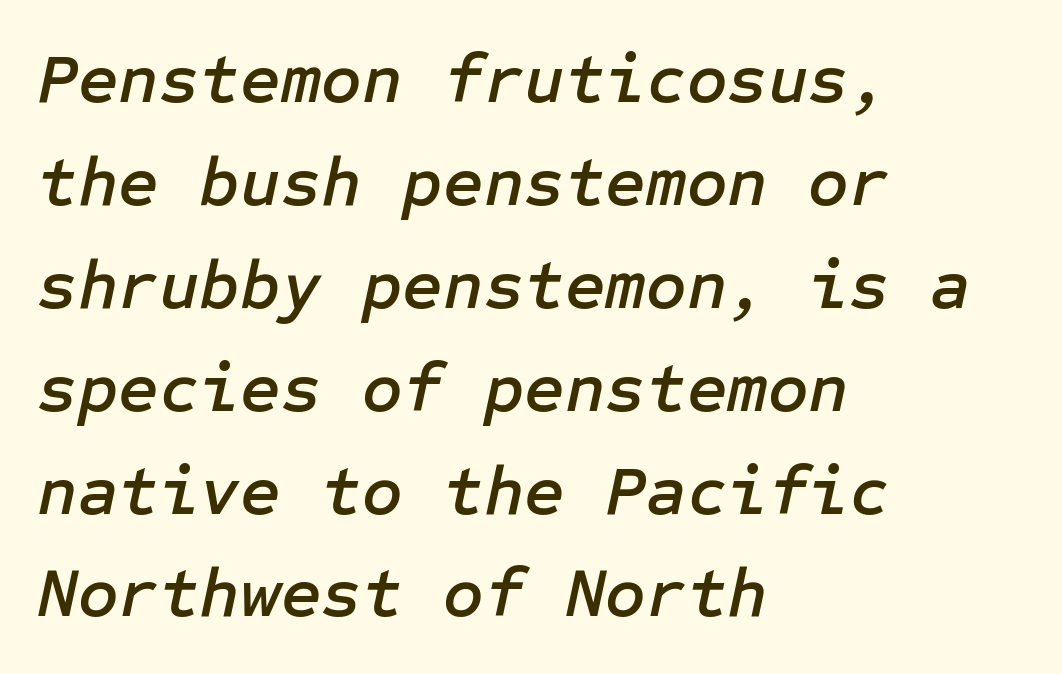
The image shows 70 px text type, italic (leaning right); set left-aligned, normal line spacing (1.47x), normal letter spacing, not underlined; low stroke contrast and a medium x-height.
